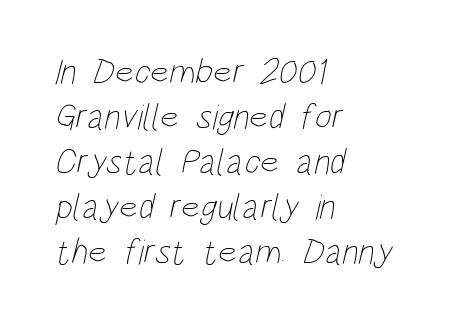
The letters advance in unequal steps, a hallmark of proportional type. Type without underlining. These lines stack with their left ends in a neat column. Tracking value appears to be zero — textbook default spacing. The vertical gap from one line to the next is medium.
